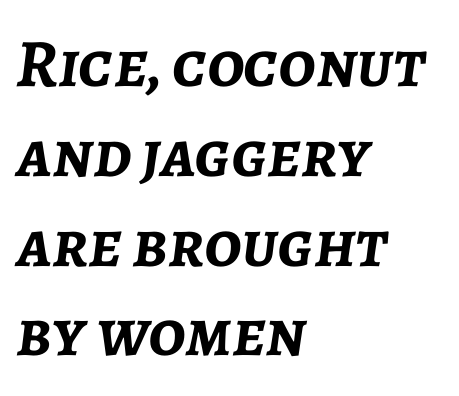
Q: Is the text bold? A: Yes.
Q: Is the text italic (slanted)? A: Yes, it leans right by about 7 degrees.
Q: Is the text underlined? A: No.
Q: How is the paragraph aligned? A: Left-aligned.
Q: Is the spacing between letters normal or unusually wide? A: Normal.
Q: Is the spacing between lines tight, normal or loose? A: Normal.
Q: Width (condensed, normal, or wide)? A: Normal.
Q: Stroke contrast? A: Low.
Q: x-height? A: Medium.
Q: Monospaced? A: No.
